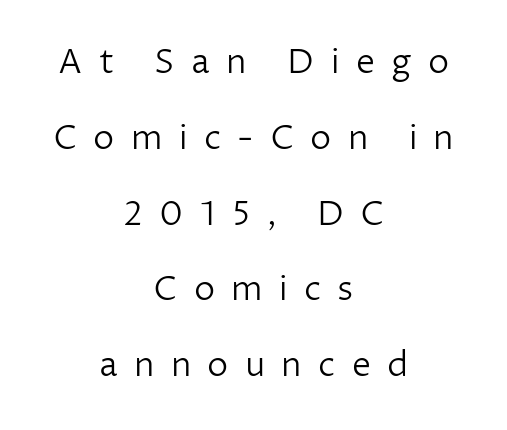
Q: Is the text bold? A: No.
Q: Is the text italic (slanted)? A: No, it is upright.
Q: Is the typeface a serif or a sans-serif typeface? A: Sans-serif.
Q: Is the text underlined? A: No.
Q: How is the paragraph aligned? A: Centered.
Q: Is the spacing between letters normal or unusually wide? A: Unusually wide.
Q: Is the spacing between lines tight, normal or loose? A: Loose.
Q: Width (condensed, normal, or wide)? A: Normal.
Q: Stroke contrast? A: Low.
Q: x-height? A: Medium.
Q: Monospaced? A: No.
